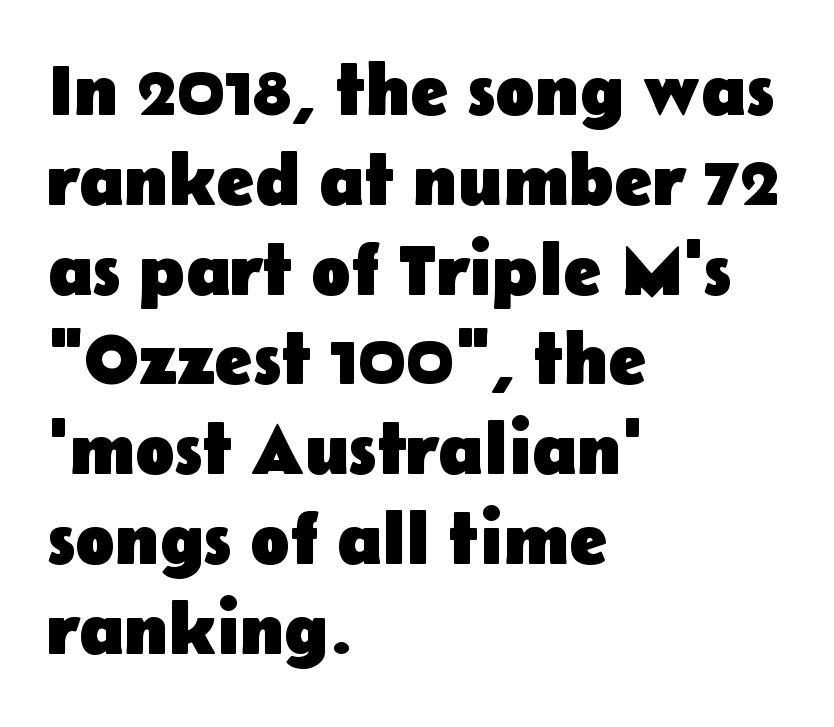
{"serif": "no", "italic": "no", "bold": "yes", "weight": "heavy", "width": "normal", "stroke_contrast": "low", "x_height": "medium", "monospaced": "no", "underline": "no", "align": "left", "line_spacing_ratio": 1.23, "letter_spacing": "normal", "letter_spacing_em": 0.0, "glyph_px": 73}
